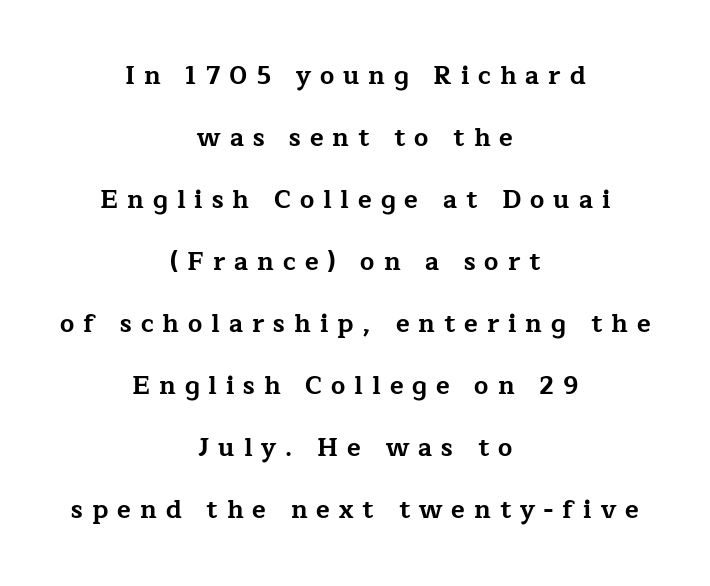
Q: Is the text bold? A: Yes.
Q: Is the text italic (slanted)? A: No, it is upright.
Q: Is the text underlined? A: No.
Q: How is the paragraph aligned? A: Centered.
Q: Is the spacing between letters normal or unusually wide? A: Unusually wide.
Q: Is the spacing between lines tight, normal or loose? A: Loose.
